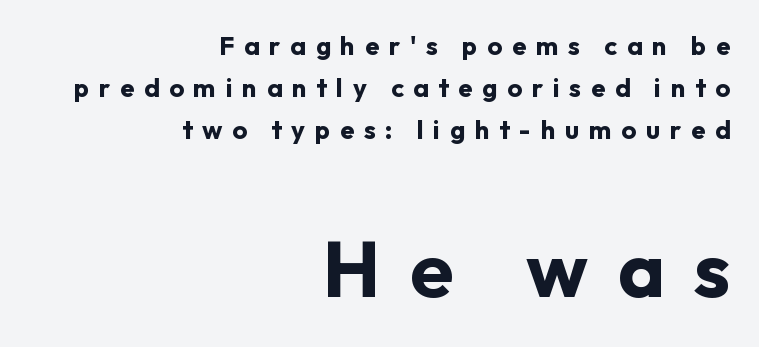
How would I describe the line gaps? Plain and ordinary. Are there feet on the stems? There aren't — it's a sans. Descenders are the only things crossing below the line. Each word looks stretched out because of the extra space between its letters. The rag falls on the left side of this text block. It's the straight-up-and-down kind of type.
